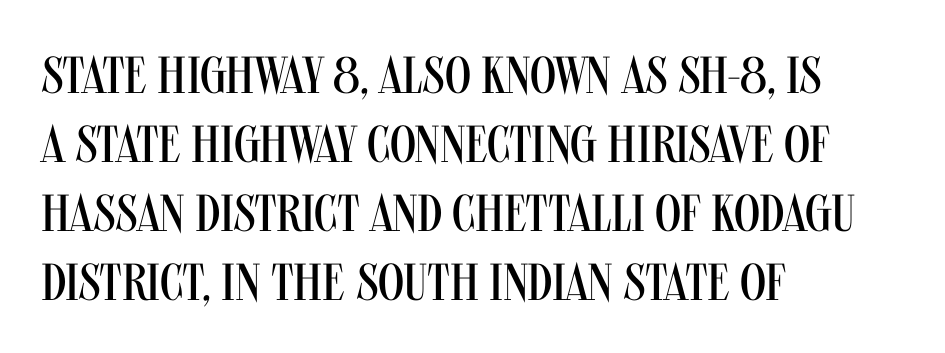
{"serif": "no", "italic": "no", "bold": "no", "weight": "regular", "width": "condensed", "stroke_contrast": "medium", "x_height": "large", "monospaced": "no", "underline": "no", "align": "left", "line_spacing": "normal", "line_spacing_ratio": 1.33, "letter_spacing": "normal", "letter_spacing_em": 0.0, "glyph_px": 52}
